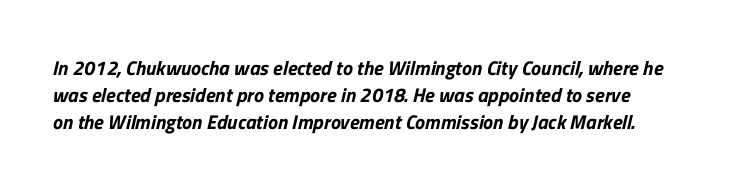
Q: Is the text underlined? A: No.
Q: How is the paragraph aligned? A: Left-aligned.
Q: Is the spacing between letters normal or unusually wide? A: Normal.
Q: Is the spacing between lines tight, normal or loose? A: Normal.
